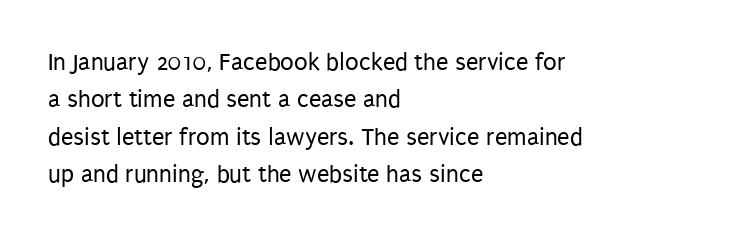
{"italic": "no", "bold": "no", "underline": "no", "align": "left", "line_spacing": "normal", "line_spacing_ratio": 1.5, "letter_spacing": "normal", "letter_spacing_em": 0.0, "glyph_px": 25}
